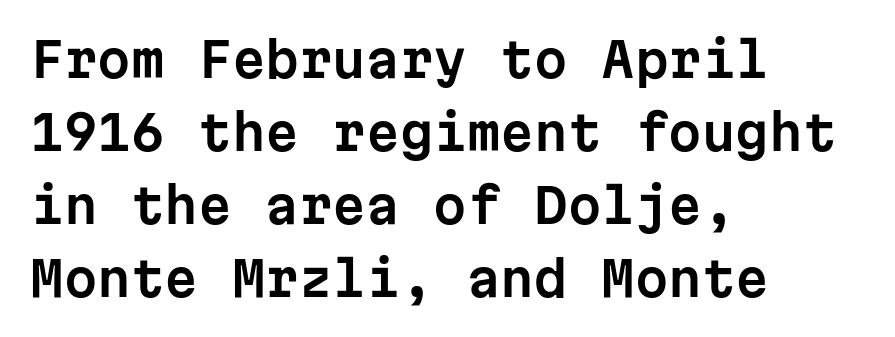
{"serif": "no", "italic": "no", "width": "normal", "stroke_contrast": "low", "x_height": "medium", "monospaced": "yes", "underline": "no", "align": "left", "line_spacing": "normal", "line_spacing_ratio": 1.52, "letter_spacing": "normal", "letter_spacing_em": 0.0, "glyph_px": 48}
